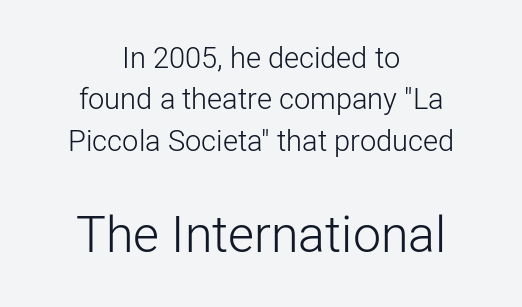
Q: Is the text bold? A: No.
Q: Is the text italic (slanted)? A: No, it is upright.
Q: Is the typeface a serif or a sans-serif typeface? A: Sans-serif.
Q: Is the text underlined? A: No.
Q: How is the paragraph aligned? A: Centered.
Q: Is the spacing between letters normal or unusually wide? A: Normal.
Q: Is the spacing between lines tight, normal or loose? A: Normal.
Q: Which block of text is set in a larger size, the first (top) or the second (bottom)? A: The second (bottom) one.
Q: Width (condensed, normal, or wide)? A: Normal.
Q: Stroke contrast? A: Low.
Q: x-height? A: Medium.
Q: Monospaced? A: No.
